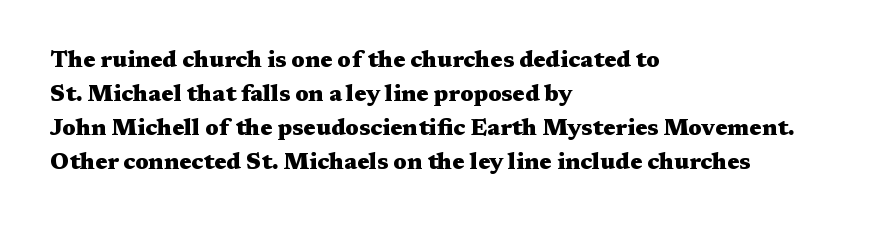
Q: Is the text bold? A: Yes.
Q: Is the text italic (slanted)? A: No, it is upright.
Q: Is the text underlined? A: No.
Q: How is the paragraph aligned? A: Left-aligned.
Q: Is the spacing between letters normal or unusually wide? A: Normal.
Q: Is the spacing between lines tight, normal or loose? A: Normal.
